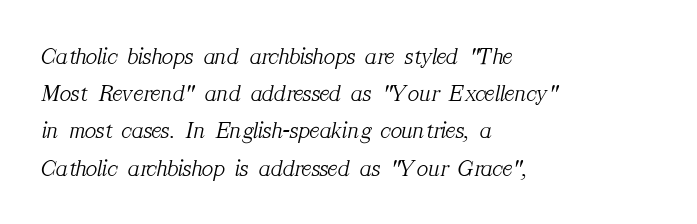
Any mark beneath the type? The region is blank. Glyph-to-glyph distance matches everyday printed text. Would a proofreader flag this as italicized? Yes. In CSS terms this would be text-align: left. Vertical spacing — default.
